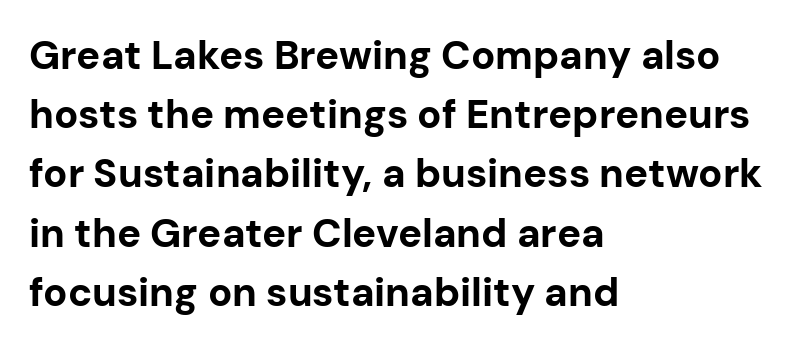
Q: Is the text bold? A: Yes.
Q: Is the text italic (slanted)? A: No, it is upright.
Q: Is the typeface a serif or a sans-serif typeface? A: Sans-serif.
Q: Is the text underlined? A: No.
Q: How is the paragraph aligned? A: Left-aligned.
Q: Is the spacing between letters normal or unusually wide? A: Normal.
Q: Is the spacing between lines tight, normal or loose? A: Normal.
Q: Width (condensed, normal, or wide)? A: Normal.
Q: Stroke contrast? A: Low.
Q: x-height? A: Medium.
Q: Monospaced? A: No.
